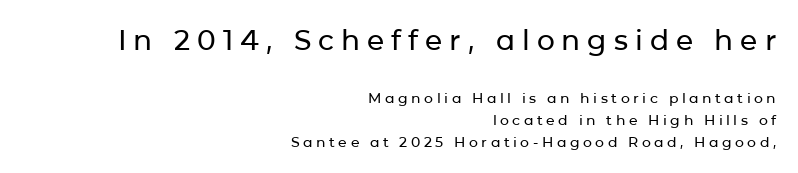
The letters are spread apart with noticeably loose tracking. The passage shown stacks its lines at a standard gap. Descender tails drop into unmarked territory. This sample uses a sans-serif face. The face used here is proportionally spaced, like ordinary book or web type. The lines in this sample share a right terminus and differ only in where they begin.
